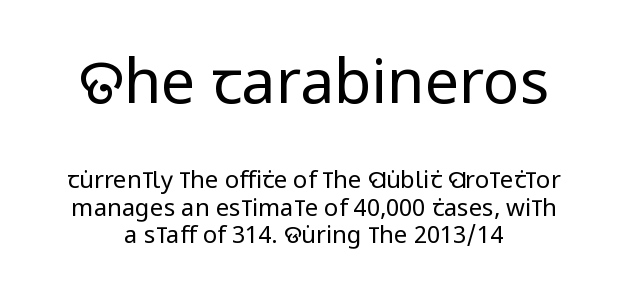
{"serif": "no", "italic": "no", "bold": "no", "weight": "regular", "width": "condensed", "stroke_contrast": "low", "x_height": "large", "monospaced": "no", "underline": "no", "align": "center", "line_spacing": "tight", "line_spacing_ratio": 1.14, "letter_spacing": "normal", "letter_spacing_em": 0.0, "larger_block": "first", "size_ratio": 2.54, "glyph_px": 61}
